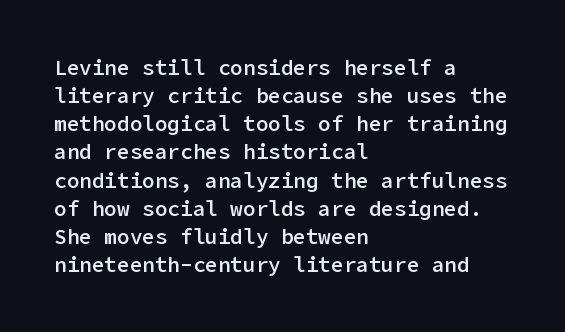
Q: Is the text bold? A: Semi-bold.
Q: Is the text italic (slanted)? A: No, it is upright.
Q: Is the text underlined? A: No.
Q: How is the paragraph aligned? A: Left-aligned.
Q: Is the spacing between letters normal or unusually wide? A: Normal.
Q: Is the spacing between lines tight, normal or loose? A: Normal.
